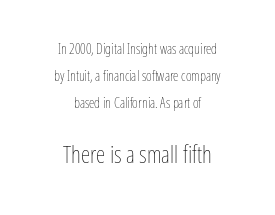
The image shows 24 px text type, upright; set centered, loose line spacing (1.93x), normal letter spacing, not underlined; the second (bottom) block is 1.71x larger.
